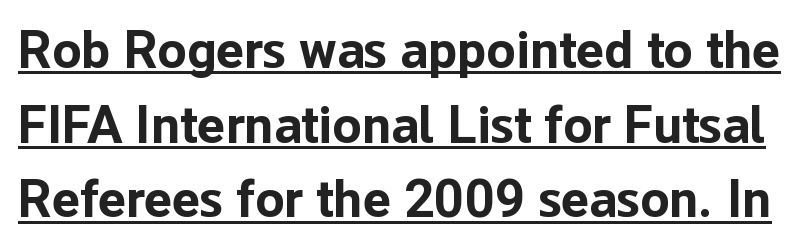
{"serif": "no", "italic": "no", "bold": "yes", "weight": "bold", "width": "normal", "stroke_contrast": "low", "x_height": "medium", "monospaced": "no", "underline": "yes", "line_spacing": "normal", "line_spacing_ratio": 1.41, "letter_spacing": "normal", "letter_spacing_em": 0.0, "glyph_px": 53}
